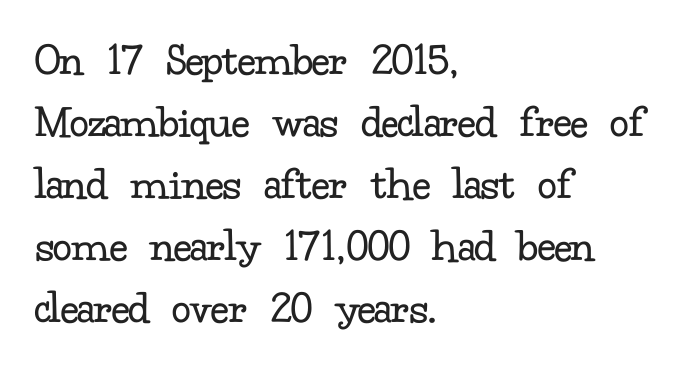
{"serif": "yes", "italic": "no", "bold": "no", "weight": "regular", "width": "normal", "stroke_contrast": "low", "x_height": "small", "monospaced": "no", "underline": "no", "align": "left", "line_spacing": "normal", "line_spacing_ratio": 1.29, "letter_spacing": "normal", "letter_spacing_em": 0.0, "glyph_px": 48}
